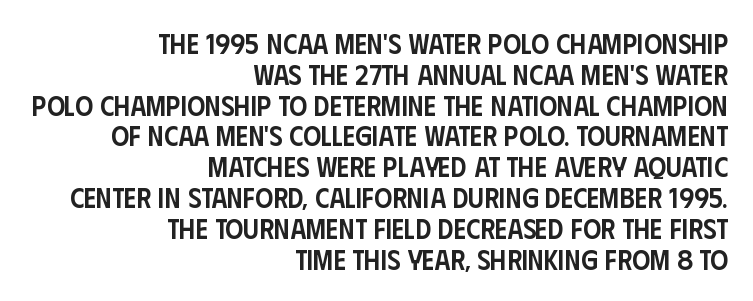
{"serif": "no", "italic": "no", "bold": "semi", "weight": "semibold", "width": "condensed", "stroke_contrast": "low", "x_height": "large", "monospaced": "no", "underline": "no", "align": "right", "line_spacing": "tight", "line_spacing_ratio": 1.1, "letter_spacing": "normal", "letter_spacing_em": 0.0, "glyph_px": 28}
